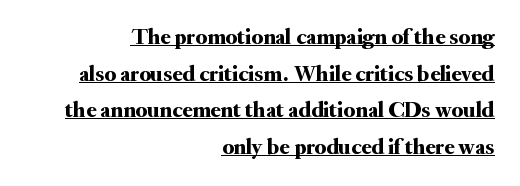
{"italic": "no", "underline": "yes", "align": "right", "line_spacing": "normal", "line_spacing_ratio": 1.59, "letter_spacing": "normal", "letter_spacing_em": 0.0, "glyph_px": 23}
